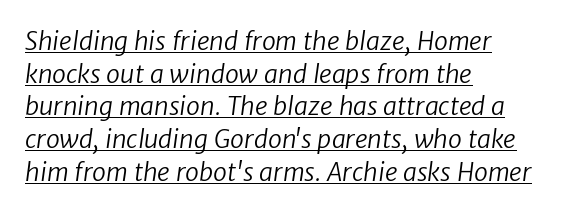
Q: Is the text bold? A: No.
Q: Is the text underlined? A: Yes.
Q: How is the paragraph aligned? A: Left-aligned.
Q: Is the spacing between letters normal or unusually wide? A: Normal.
Q: Is the spacing between lines tight, normal or loose? A: Normal.
